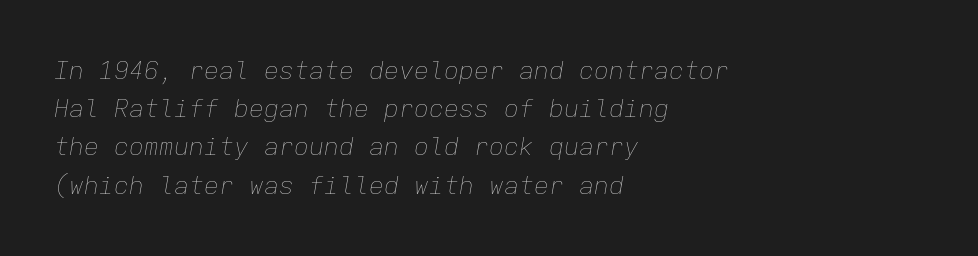
Caption: multi-line text, flush left, ragged right. Compared with typical body copy, the letter spacing here is the same. The font sits on the lighter half of the weight spectrum, regular included. The block of text has a typical density, with ordinary space between rows.
